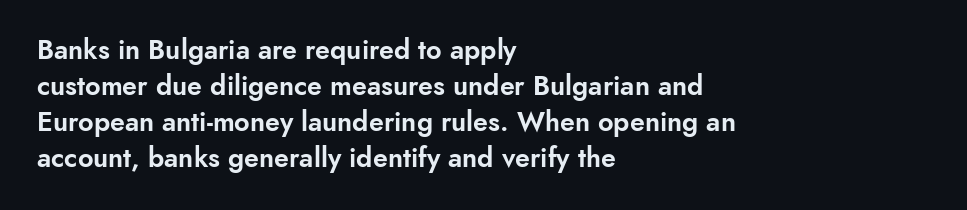
{"italic": "no", "underline": "no", "align": "left", "line_spacing": "normal", "line_spacing_ratio": 1.33, "letter_spacing": "normal", "letter_spacing_em": 0.0, "glyph_px": 27}
